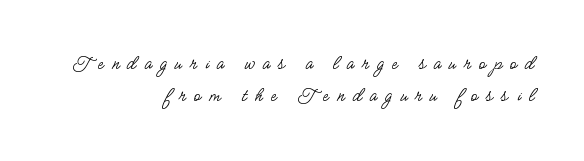
The image shows 21 px text type; set right-aligned, normal line spacing (1.53x), unusually wide letter spacing (+0.39 em), not underlined.
